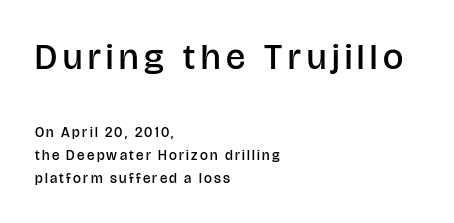
Q: Is the text bold? A: Semi-bold.
Q: Is the text italic (slanted)? A: No, it is upright.
Q: Is the typeface a serif or a sans-serif typeface? A: Sans-serif.
Q: Is the text underlined? A: No.
Q: How is the paragraph aligned? A: Left-aligned.
Q: Is the spacing between lines tight, normal or loose? A: Normal.
Q: Which block of text is set in a larger size, the first (top) or the second (bottom)? A: The first (top) one.
Q: Width (condensed, normal, or wide)? A: Normal.
Q: Stroke contrast? A: Low.
Q: x-height? A: Large.
Q: Monospaced? A: No.
